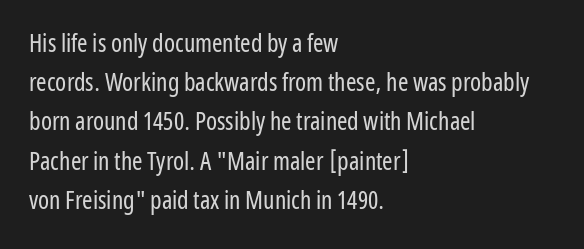
{"italic": "no", "bold": "no", "underline": "no", "align": "left", "line_spacing": "normal", "line_spacing_ratio": 1.57, "letter_spacing": "normal", "letter_spacing_em": 0.0, "glyph_px": 25}
